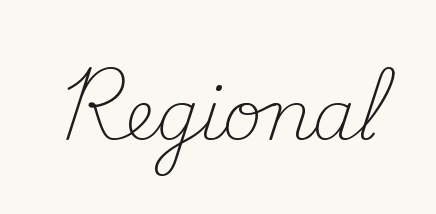
Bold? No — there's no thickening of the strokes. Each word holds together tightly as a unit, with standard inter-letter gaps. The glyphs in this specimen are seriffed. Anything drawn beneath the words? Only blank space.
